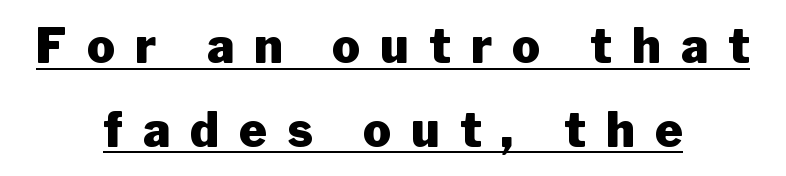
A student would call this center alignment; a typographer would say set centered. Observe the wide spacing: letters keep a clear distance from each other. Is there an underline? Yes — a line sits under the letters. Posture: upright roman. Notice how thick the strokes are: this is what a full bold looks like. To sum up the face: it is a sans, with no serifs.
